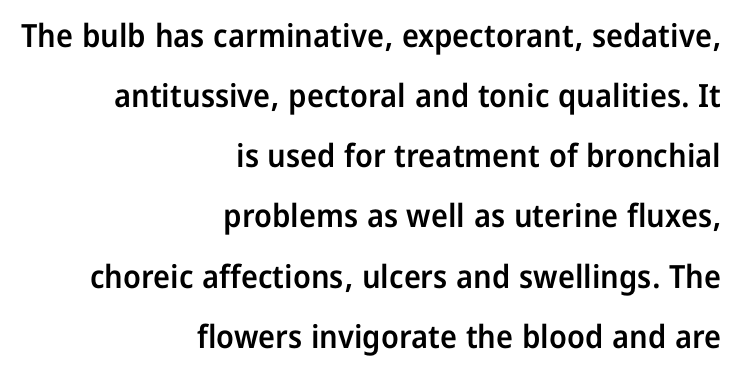
Q: Is the text bold? A: Semi-bold.
Q: Is the text italic (slanted)? A: No, it is upright.
Q: Is the typeface a serif or a sans-serif typeface? A: Sans-serif.
Q: Is the text underlined? A: No.
Q: How is the paragraph aligned? A: Right-aligned.
Q: Is the spacing between letters normal or unusually wide? A: Normal.
Q: Width (condensed, normal, or wide)? A: Normal.
Q: Stroke contrast? A: Low.
Q: x-height? A: Medium.
Q: Monospaced? A: No.
